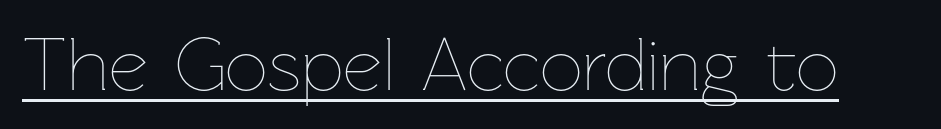
Q: Is the text bold? A: No.
Q: Is the text italic (slanted)? A: No, it is upright.
Q: Is the text underlined? A: Yes.
Q: Is the spacing between letters normal or unusually wide? A: Normal.
Q: Width (condensed, normal, or wide)? A: Normal.
Q: Stroke contrast? A: Low.
Q: x-height? A: Medium.
Q: Monospaced? A: No.
